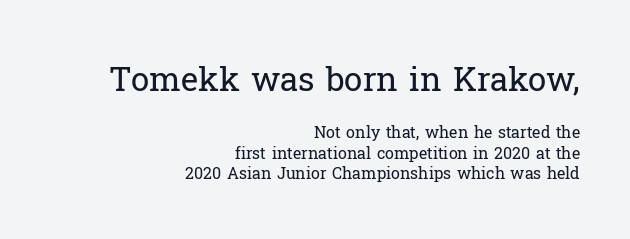
{"serif": "yes", "italic": "no", "bold": "no", "weight": "regular", "width": "normal", "stroke_contrast": "low", "x_height": "medium", "monospaced": "no", "underline": "no", "align": "right", "line_spacing": "normal", "line_spacing_ratio": 1.27, "letter_spacing": "normal", "letter_spacing_em": 0.0, "larger_block": "first", "size_ratio": 2.06, "glyph_px": 33}
